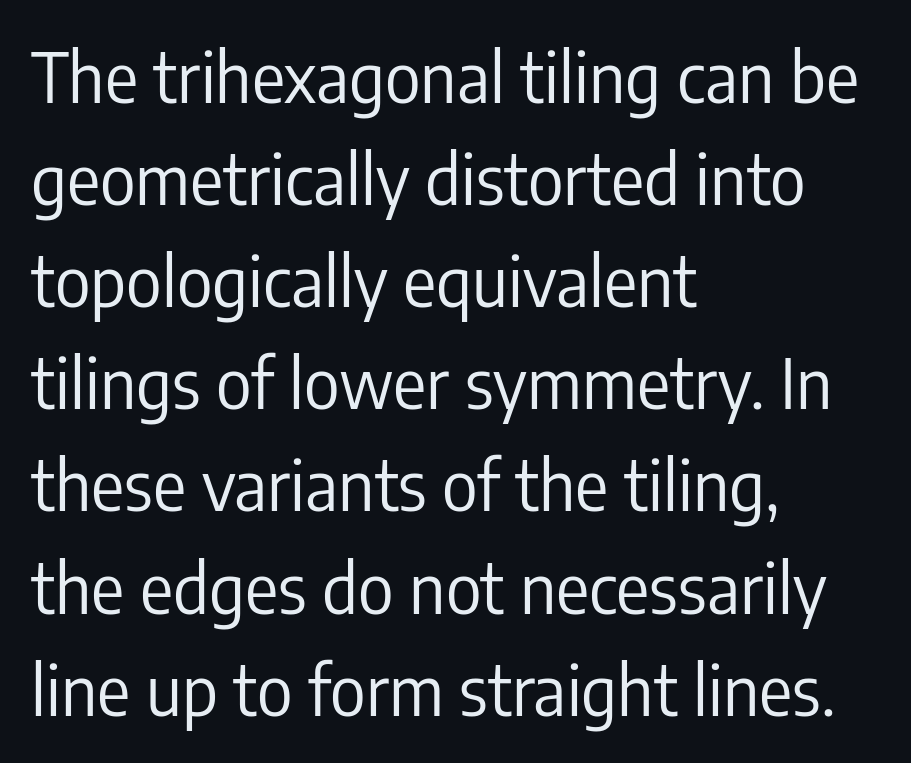
The image shows 69 px regular-weight, condensed sans-serif type, upright; set left-aligned, normal line spacing (1.48x), normal letter spacing, not underlined; low stroke contrast and a medium x-height.
